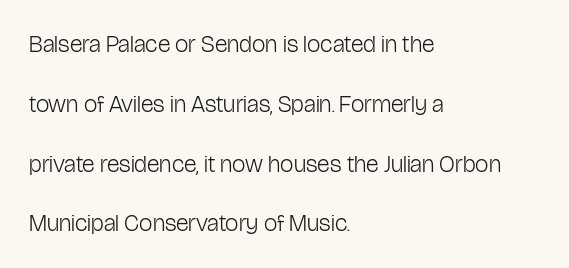
The strokes are not fattened; the text isn't bold. The vertical gap from one line to the next is large. This sample is left-justified, so line endings fall wherever the words run out. Letters rest on an invisible, unmarked baseline. This sample uses an upright cut, with every glyph sitting square on the baseline. Tracking value appears to be zero — textbook default spacing.
